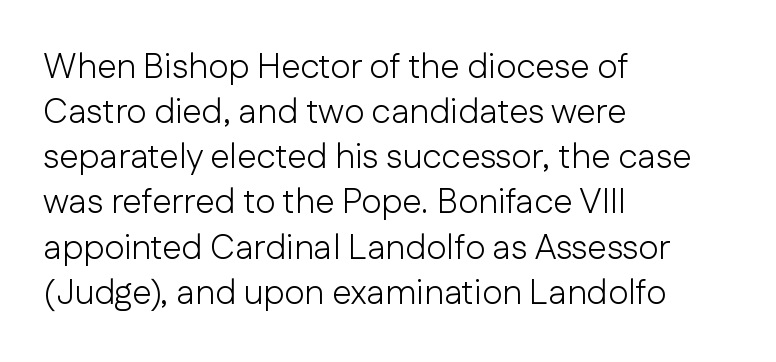
{"serif": "no", "italic": "no", "bold": "no", "weight": "light", "width": "normal", "stroke_contrast": "low", "x_height": "medium", "monospaced": "no", "underline": "no", "align": "left", "line_spacing": "normal", "line_spacing_ratio": 1.29, "letter_spacing": "normal", "letter_spacing_em": 0.0, "glyph_px": 35}
